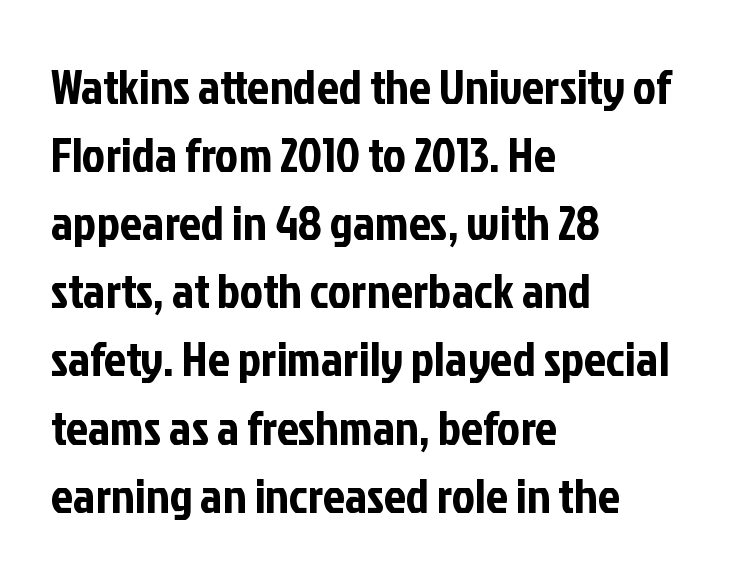
{"serif": "no", "italic": "no", "width": "condensed", "stroke_contrast": "low", "x_height": "medium", "monospaced": "no", "underline": "no", "align": "left", "line_spacing": "normal", "line_spacing_ratio": 1.39, "letter_spacing": "normal", "letter_spacing_em": 0.0, "glyph_px": 49}
